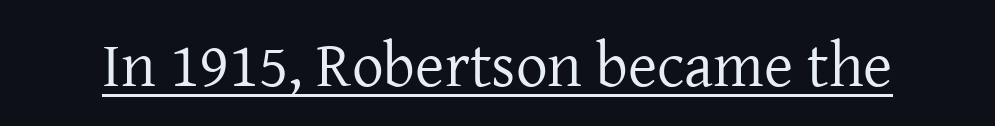
The letters sit at their default tracking, neither squeezed nor spread. Serif or sans? Serif — the stroke terminals have little feet. Does a line run under the words? Yes, clearly. Note the varied advance widths — an 'i' is clearly narrower than an 'm'.
